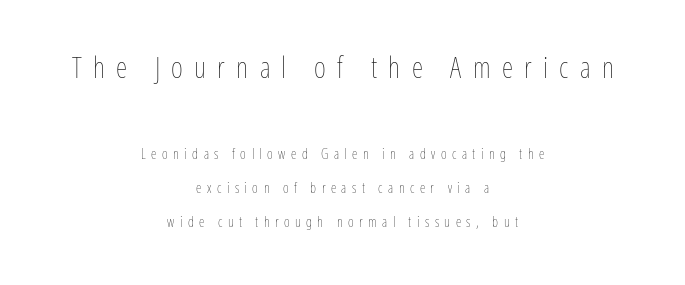
The image shows 29 px thin, condensed type, upright; set centered, loose line spacing (2.43x), unusually wide letter spacing (+0.39 em), not underlined; the first (top) block is 2.07x larger; low stroke contrast and a medium x-height.
